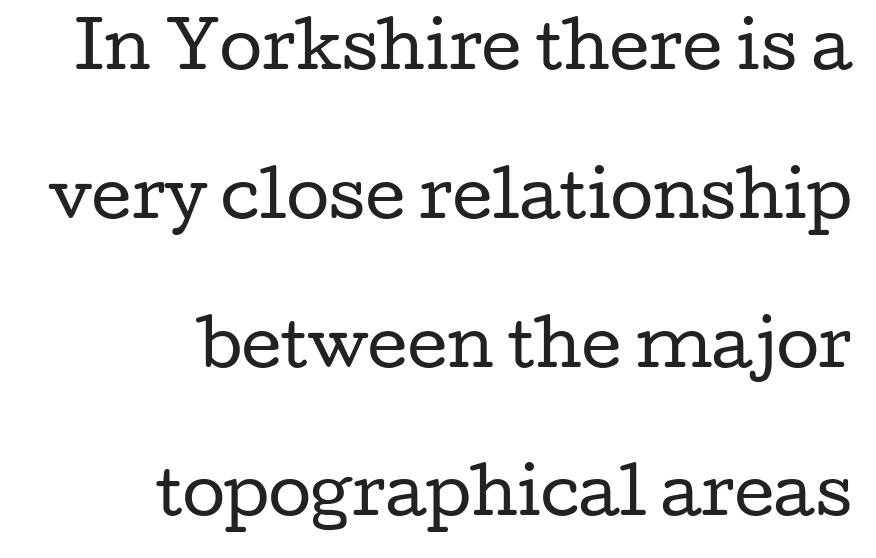
The image shows 62 px regular-weight, wide serif type, upright; set right-aligned, loose line spacing (2.4x), normal letter spacing, not underlined; low stroke contrast and a medium x-height.
